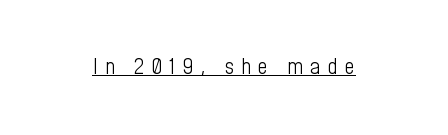
Q: Is the text bold? A: No.
Q: Is the text italic (slanted)? A: No, it is upright.
Q: Is the text underlined? A: Yes.
Q: Is the spacing between letters normal or unusually wide? A: Unusually wide.
